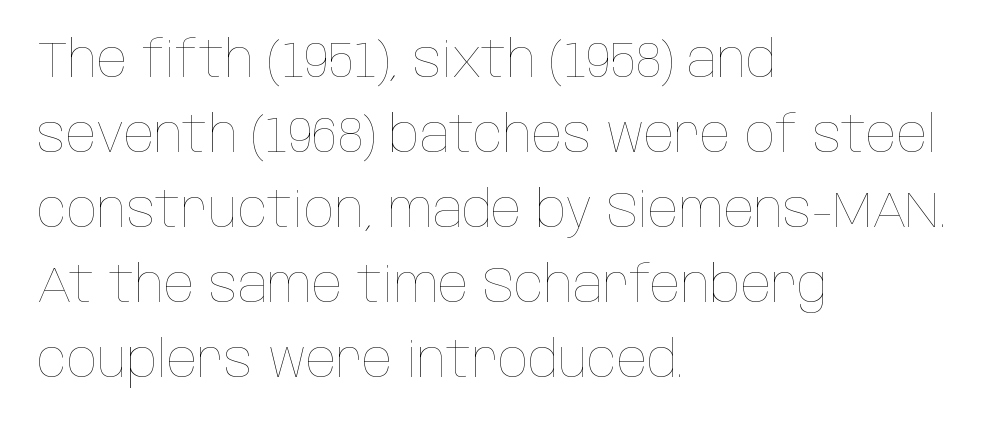
Words float on clear page, feet unadorned. Think standard paragraph weight, or any step lighter than that. This sample is left-justified, so line endings fall wherever the words run out. Inter-character spacing is left at the font's built-in metrics. Notice how the stems are strictly vertical — no italics here.
